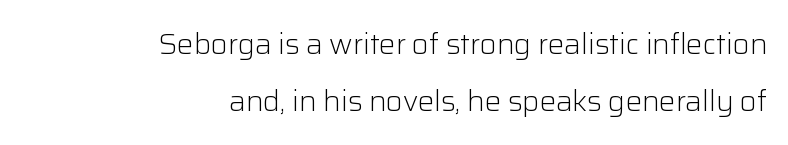
Designer's note — italics off, roman on. The letterforms sit at book weight or below. A sans-serif font was chosen for this passage. Type without underlining. Look at the tracking — it's just the regular setting, nothing added.
